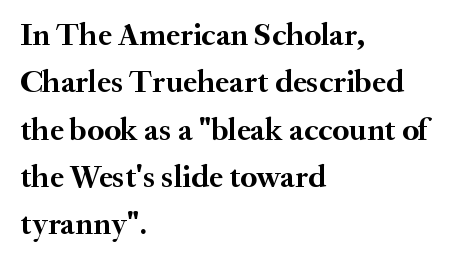
The image shows 32 px semibold serif type, upright; set left-aligned, normal line spacing (1.48x), normal letter spacing, not underlined; medium stroke contrast and a small x-height.
